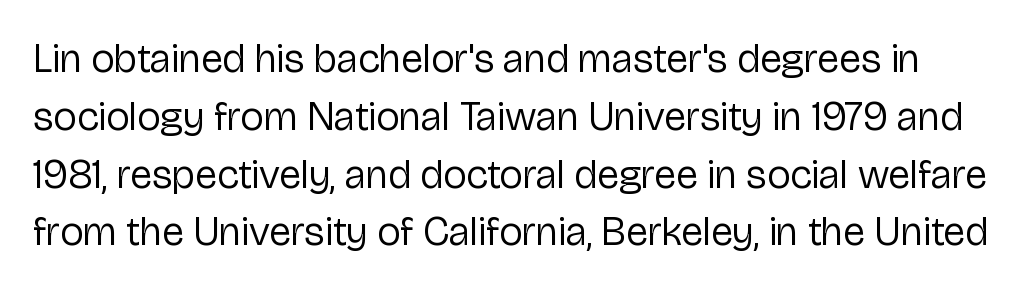
{"serif": "no", "italic": "no", "bold": "no", "weight": "regular", "width": "normal", "stroke_contrast": "low", "x_height": "medium", "monospaced": "no", "underline": "no", "line_spacing": "normal", "line_spacing_ratio": 1.41, "letter_spacing": "normal", "letter_spacing_em": 0.0, "glyph_px": 41}
